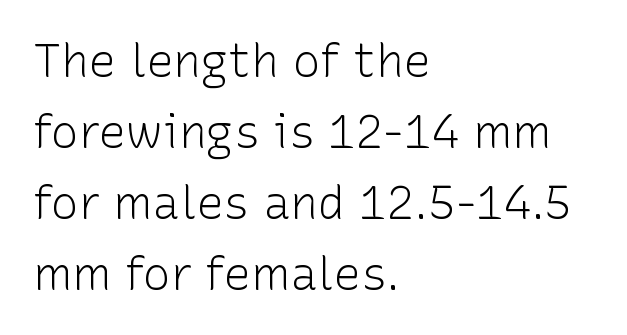
Q: Is the text bold? A: No.
Q: Is the text italic (slanted)? A: No, it is upright.
Q: Is the typeface a serif or a sans-serif typeface? A: Sans-serif.
Q: Is the text underlined? A: No.
Q: How is the paragraph aligned? A: Left-aligned.
Q: Is the spacing between letters normal or unusually wide? A: Normal.
Q: Is the spacing between lines tight, normal or loose? A: Normal.
Q: Width (condensed, normal, or wide)? A: Normal.
Q: Stroke contrast? A: Low.
Q: x-height? A: Medium.
Q: Monospaced? A: No.
